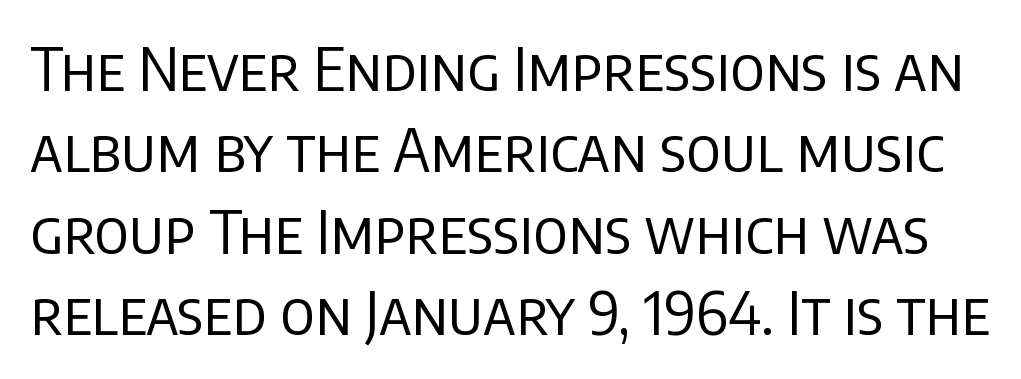
The image shows 59 px regular-weight sans-serif type, upright; set normal line spacing (1.38x), normal letter spacing, not underlined; low stroke contrast and a large x-height.
